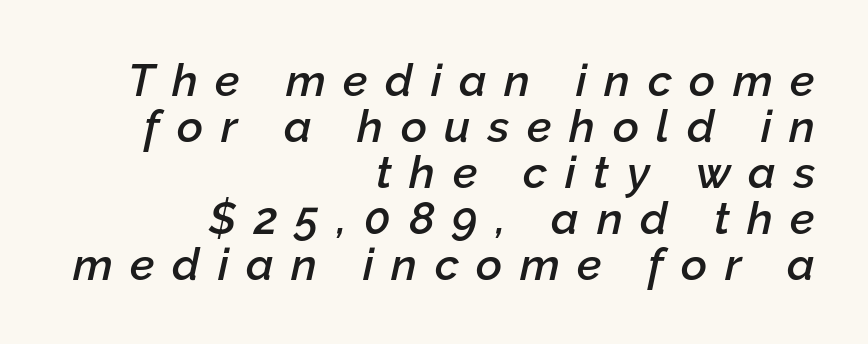
Q: Is the text bold? A: Semi-bold.
Q: Is the text italic (slanted)? A: Yes, it leans right by about 12 degrees.
Q: Is the text underlined? A: No.
Q: How is the paragraph aligned? A: Right-aligned.
Q: Is the spacing between letters normal or unusually wide? A: Unusually wide.
Q: Is the spacing between lines tight, normal or loose? A: Tight.
Q: Width (condensed, normal, or wide)? A: Normal.
Q: Stroke contrast? A: Low.
Q: x-height? A: Medium.
Q: Monospaced? A: No.
